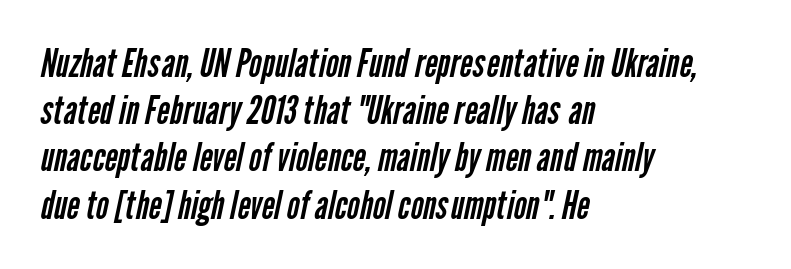
The face used here is proportionally spaced, like ordinary book or web type. Regarding serifs, this sample does without them. Is the type heavy? It reads as light-to-regular instead. Beneath every word, the page is bare. A classic flush-left, rag-right setting is used for this passage.
